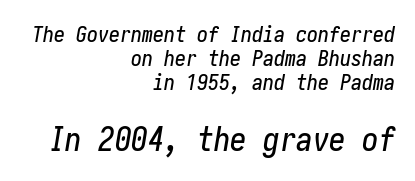
{"italic": "yes", "lean": "right", "slant_degrees": 10, "width": "condensed", "stroke_contrast": "low", "x_height": "medium", "underline": "no", "align": "right", "line_spacing": "tight", "line_spacing_ratio": 1.08, "letter_spacing": "normal", "letter_spacing_em": 0.0, "larger_block": "second", "size_ratio": 1.5, "glyph_px": 33}
